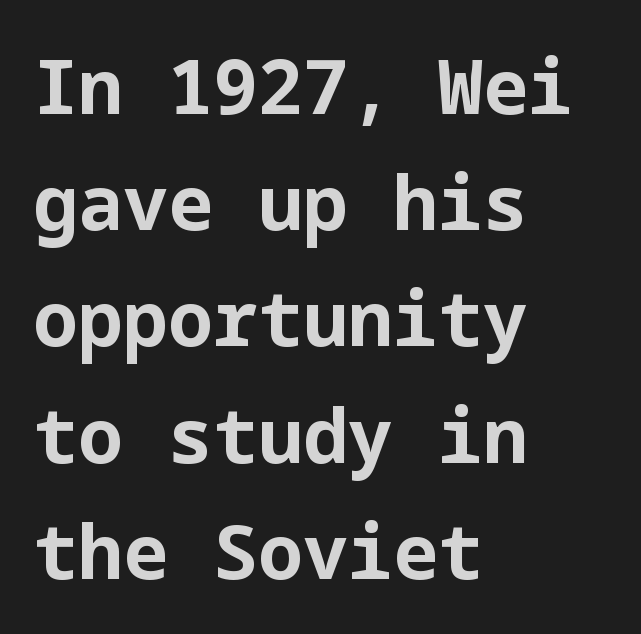
{"serif": "no", "italic": "no", "bold": "yes", "weight": "bold", "width": "normal", "stroke_contrast": "low", "x_height": "medium", "underline": "no", "align": "left", "line_spacing": "normal", "line_spacing_ratio": 1.55, "letter_spacing": "normal", "letter_spacing_em": 0.0, "glyph_px": 75}
